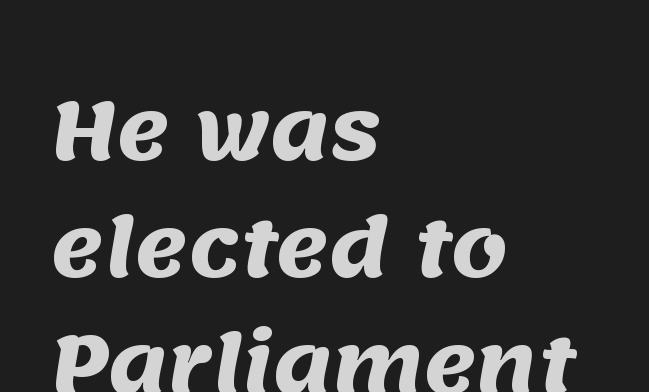
Q: Is the text bold? A: Yes.
Q: Is the typeface a serif or a sans-serif typeface? A: Sans-serif.
Q: Is the text underlined? A: No.
Q: How is the paragraph aligned? A: Left-aligned.
Q: Is the spacing between letters normal or unusually wide? A: Normal.
Q: Is the spacing between lines tight, normal or loose? A: Normal.
Q: Width (condensed, normal, or wide)? A: Normal.
Q: Stroke contrast? A: Medium.
Q: x-height? A: Large.
Q: Monospaced? A: No.
